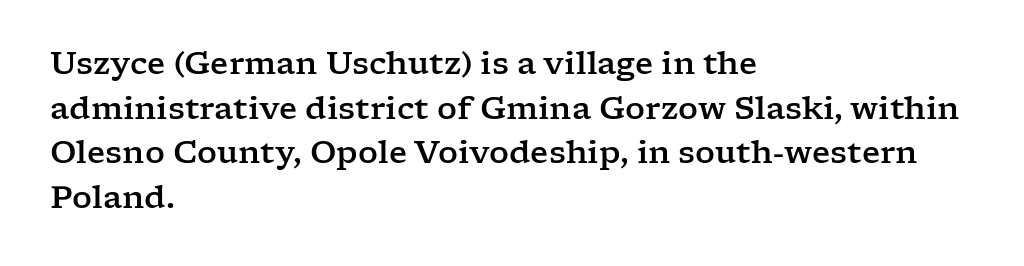
Q: Is the text italic (slanted)? A: No, it is upright.
Q: Is the typeface a serif or a sans-serif typeface? A: Serif.
Q: Is the text underlined? A: No.
Q: How is the paragraph aligned? A: Left-aligned.
Q: Is the spacing between letters normal or unusually wide? A: Normal.
Q: Is the spacing between lines tight, normal or loose? A: Normal.
Q: Width (condensed, normal, or wide)? A: Wide.
Q: Stroke contrast? A: Low.
Q: x-height? A: Medium.
Q: Monospaced? A: No.
